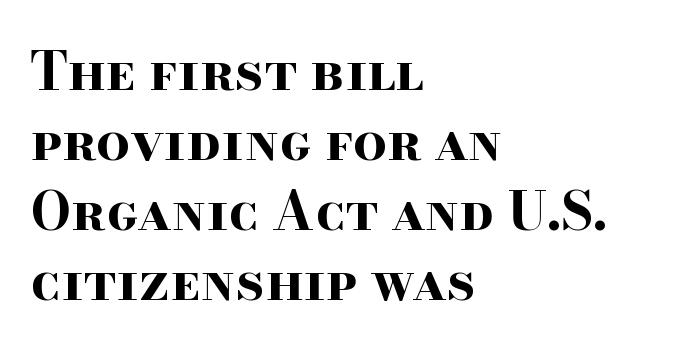
The image shows 53 px bold, wide serif type, upright; set left-aligned, normal line spacing (1.32x), normal letter spacing, not underlined; high stroke contrast and a small x-height.
